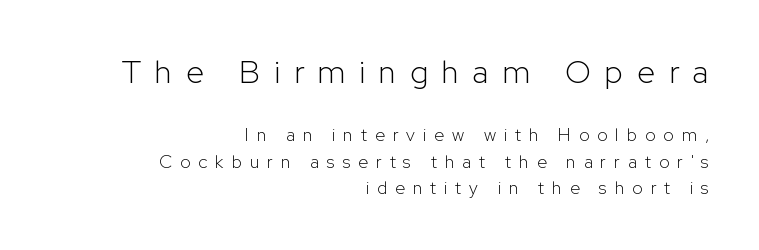
{"serif": "no", "italic": "no", "bold": "no", "weight": "light", "width": "normal", "stroke_contrast": "low", "x_height": "medium", "monospaced": "no", "underline": "no", "align": "right", "line_spacing": "normal", "line_spacing_ratio": 1.46, "letter_spacing": "wide", "letter_spacing_em": 0.44, "larger_block": "first", "size_ratio": 1.78, "glyph_px": 32}
